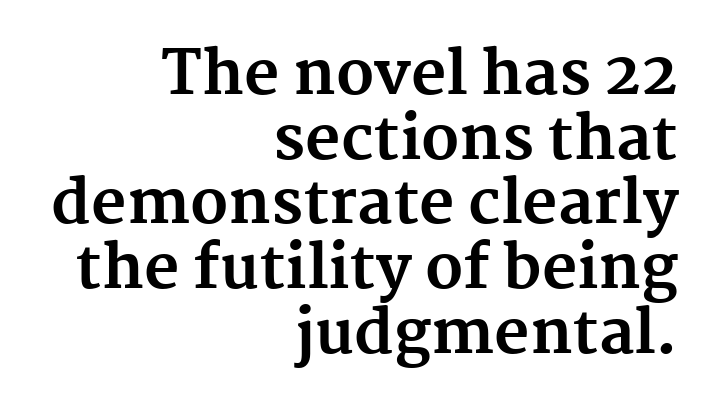
Q: Is the text bold? A: Yes.
Q: Is the text italic (slanted)? A: No, it is upright.
Q: Is the typeface a serif or a sans-serif typeface? A: Serif.
Q: Is the text underlined? A: No.
Q: How is the paragraph aligned? A: Right-aligned.
Q: Is the spacing between letters normal or unusually wide? A: Normal.
Q: Is the spacing between lines tight, normal or loose? A: Tight.
Q: Width (condensed, normal, or wide)? A: Normal.
Q: Stroke contrast? A: Medium.
Q: x-height? A: Medium.
Q: Monospaced? A: No.
